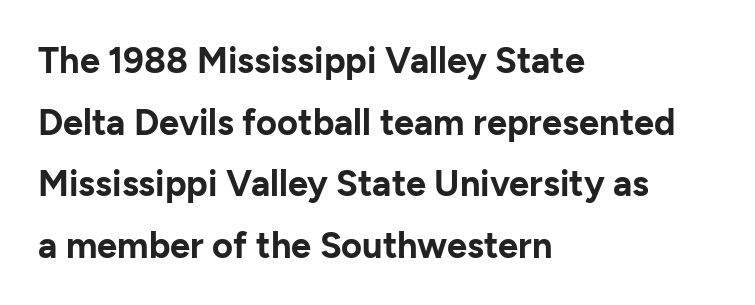
Q: Is the text bold? A: Yes.
Q: Is the text italic (slanted)? A: No, it is upright.
Q: Is the typeface a serif or a sans-serif typeface? A: Sans-serif.
Q: Is the text underlined? A: No.
Q: How is the paragraph aligned? A: Left-aligned.
Q: Is the spacing between letters normal or unusually wide? A: Normal.
Q: Width (condensed, normal, or wide)? A: Normal.
Q: Stroke contrast? A: Low.
Q: x-height? A: Medium.
Q: Monospaced? A: No.
